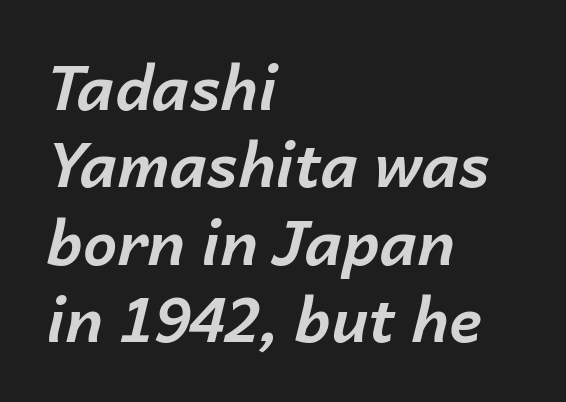
{"italic": "yes", "lean": "right", "slant_degrees": 14, "bold": "yes", "weight": "bold", "width": "normal", "stroke_contrast": "low", "x_height": "medium", "monospaced": "no", "underline": "no", "align": "left", "line_spacing": "normal", "line_spacing_ratio": 1.27, "letter_spacing": "normal", "letter_spacing_em": 0.0, "glyph_px": 61}
